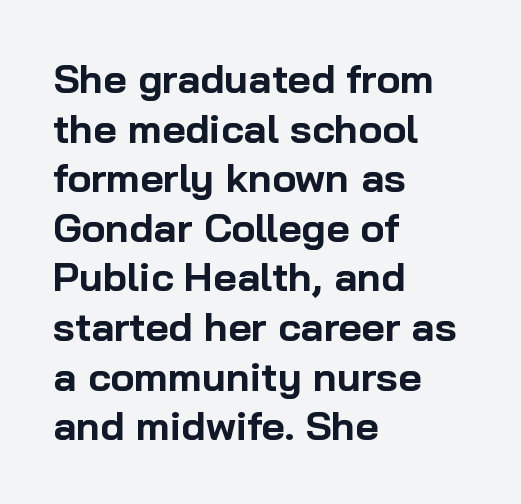
Q: Is the text bold? A: Yes.
Q: Is the text italic (slanted)? A: No, it is upright.
Q: Is the typeface a serif or a sans-serif typeface? A: Sans-serif.
Q: Is the text underlined? A: No.
Q: How is the paragraph aligned? A: Left-aligned.
Q: Is the spacing between letters normal or unusually wide? A: Normal.
Q: Width (condensed, normal, or wide)? A: Normal.
Q: Stroke contrast? A: Low.
Q: x-height? A: Medium.
Q: Monospaced? A: No.
